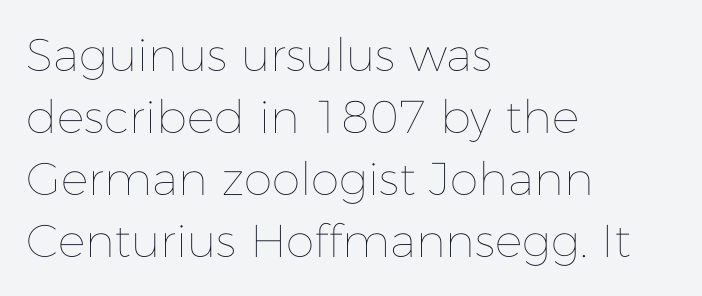
Weight: regular or lighter. Rows of type keep a routine distance in the vertical direction. A typesetter would call this proportional, since set widths differ per character. Students, note that the glyphs here touch the page at normal intervals.
